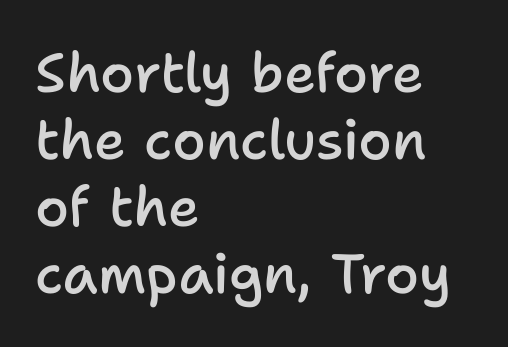
The image shows 55 px semibold sans-serif type, upright; set left-aligned, line spacing 1.22x, normal letter spacing, not underlined; low stroke contrast and a medium x-height.
